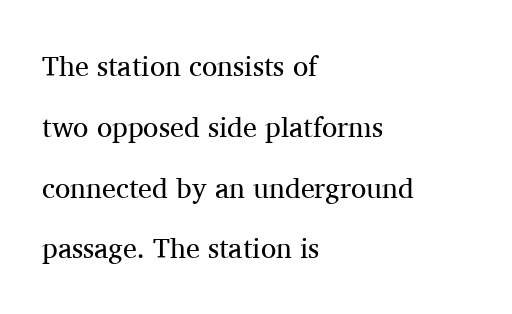
Q: Is the text bold? A: No.
Q: Is the text italic (slanted)? A: No, it is upright.
Q: Is the typeface a serif or a sans-serif typeface? A: Serif.
Q: Is the text underlined? A: No.
Q: How is the paragraph aligned? A: Left-aligned.
Q: Is the spacing between letters normal or unusually wide? A: Normal.
Q: Is the spacing between lines tight, normal or loose? A: Loose.
Q: Width (condensed, normal, or wide)? A: Normal.
Q: Stroke contrast? A: Medium.
Q: x-height? A: Medium.
Q: Monospaced? A: No.
